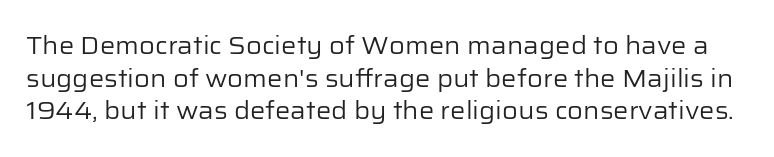
The image shows 24 px text type, upright; set normal line spacing (1.36x), normal letter spacing, not underlined.
